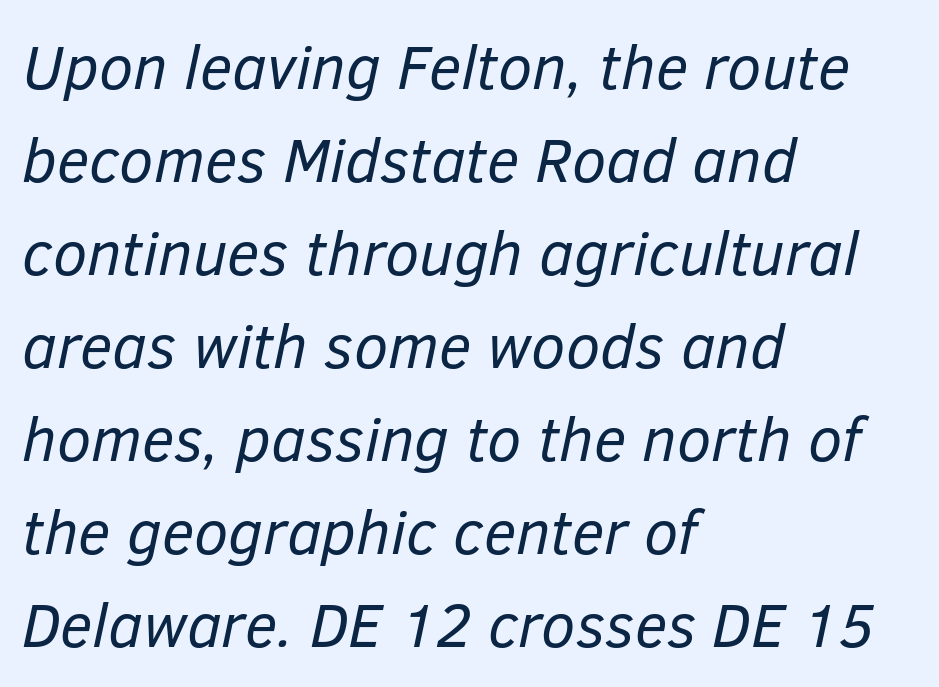
Q: Is the text bold? A: No.
Q: Is the text italic (slanted)? A: Yes, it leans right by about 12 degrees.
Q: Is the text underlined? A: No.
Q: How is the paragraph aligned? A: Left-aligned.
Q: Is the spacing between letters normal or unusually wide? A: Normal.
Q: Is the spacing between lines tight, normal or loose? A: Normal.
Q: Width (condensed, normal, or wide)? A: Normal.
Q: Stroke contrast? A: Low.
Q: x-height? A: Medium.
Q: Monospaced? A: No.
